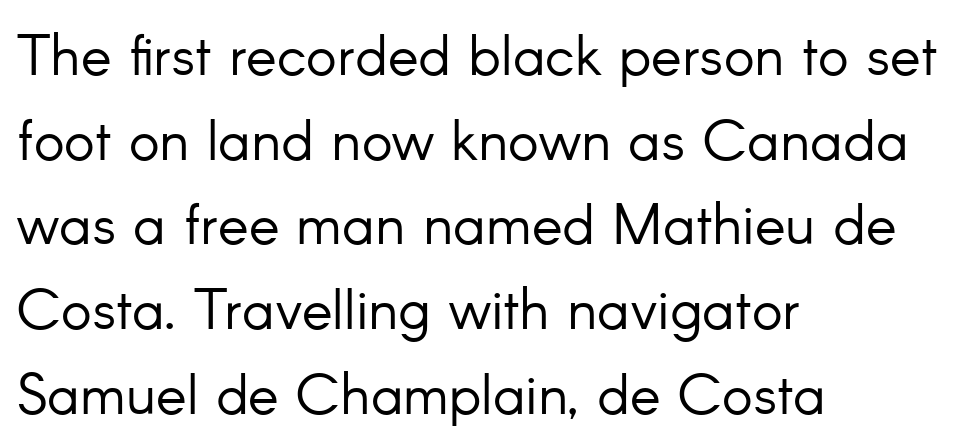
Q: Is the text bold? A: No.
Q: Is the text italic (slanted)? A: No, it is upright.
Q: Is the typeface a serif or a sans-serif typeface? A: Sans-serif.
Q: Is the text underlined? A: No.
Q: How is the paragraph aligned? A: Left-aligned.
Q: Is the spacing between letters normal or unusually wide? A: Normal.
Q: Is the spacing between lines tight, normal or loose? A: Normal.
Q: Width (condensed, normal, or wide)? A: Normal.
Q: Stroke contrast? A: Low.
Q: x-height? A: Small.
Q: Monospaced? A: No.
